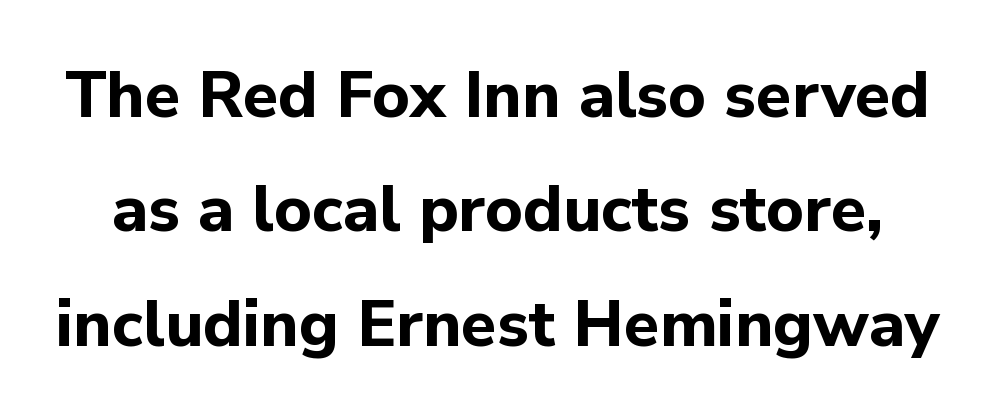
To sum up the face: it is a sans, with no serifs. Every stem runs plumb, perpendicular to the baseline. Default kerning and tracking; the words read as compact shapes. These lines are rendered in a variable-pitch font. Every letter is thick-stroked: bold, no question.
